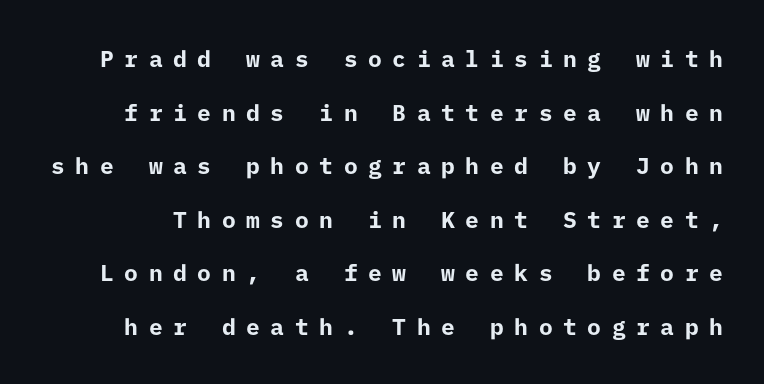
Q: Is the text bold? A: Yes.
Q: Is the text italic (slanted)? A: No, it is upright.
Q: Is the text underlined? A: No.
Q: Is the spacing between letters normal or unusually wide? A: Unusually wide.
Q: Is the spacing between lines tight, normal or loose? A: Loose.
